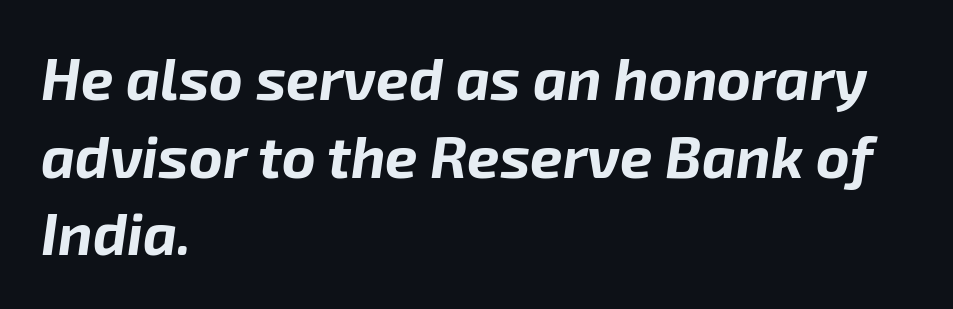
The image shows 58 px bold type, italic (leaning right); set left-aligned, normal line spacing (1.34x), normal letter spacing, not underlined; low stroke contrast and a medium x-height.
